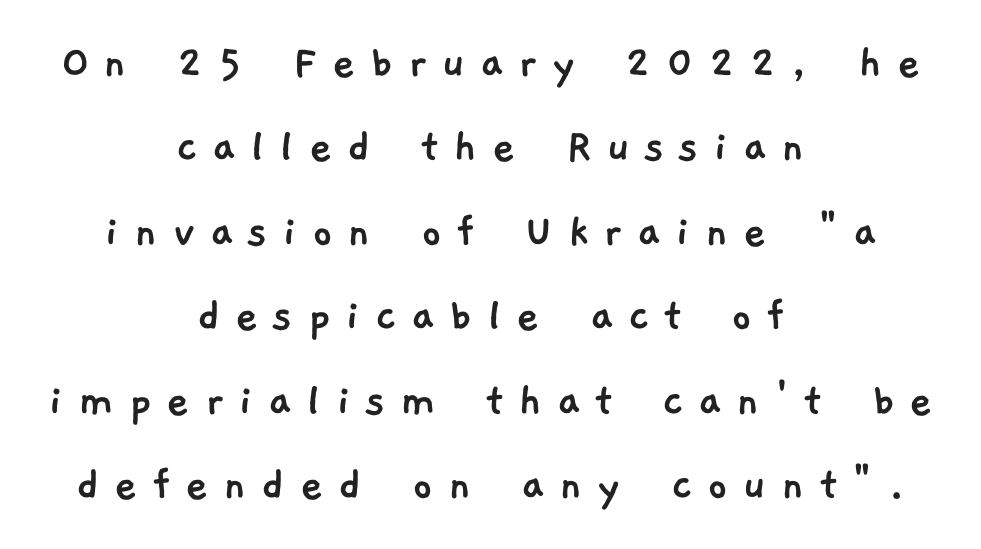
Compared with typical body copy, the letter spacing here is much looser. The rows are spaced the way most documents space them. This rendering uses center alignment, leaving both contours irregular but symmetric. Is this a fixed-width face? No — the glyphs have proportional, varying widths.
